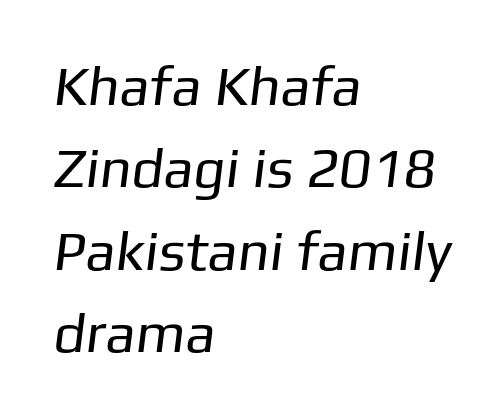
Q: Is the text bold? A: No.
Q: Is the typeface a serif or a sans-serif typeface? A: Sans-serif.
Q: Is the text underlined? A: No.
Q: How is the paragraph aligned? A: Left-aligned.
Q: Is the spacing between letters normal or unusually wide? A: Normal.
Q: Is the spacing between lines tight, normal or loose? A: Normal.
Q: Width (condensed, normal, or wide)? A: Normal.
Q: Stroke contrast? A: Low.
Q: x-height? A: Medium.
Q: Monospaced? A: No.
